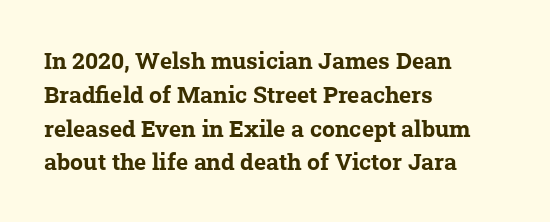
{"bold": "yes", "underline": "no", "align": "left", "line_spacing": "normal", "line_spacing_ratio": 1.47, "letter_spacing": "normal", "letter_spacing_em": 0.0, "glyph_px": 23}
